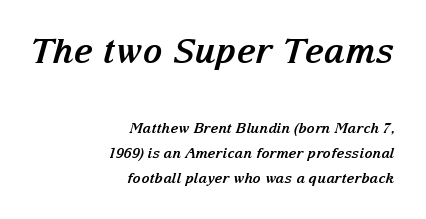
The characters look thick and weighty, a clear bold. Nothing unusual about the tracking: characters are spaced as the font intends. Spacing verdict: proportional, widths tailored to each character. Is this a sans? No — the strokes have serifs. This layout puts the oversized block above and the modest block below.
